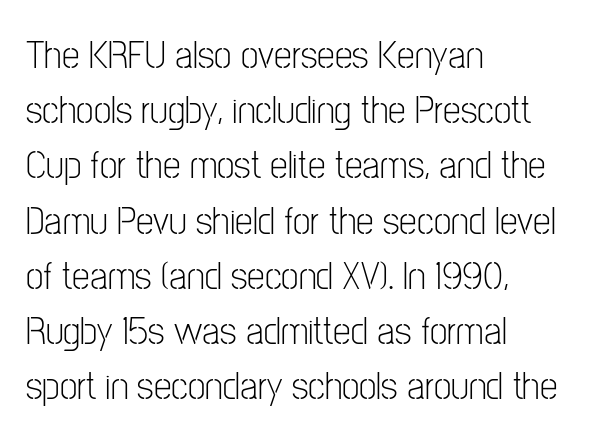
{"serif": "no", "italic": "no", "bold": "no", "weight": "light", "width": "condensed", "stroke_contrast": "low", "x_height": "medium", "monospaced": "no", "underline": "no", "align": "left", "line_spacing": "normal", "line_spacing_ratio": 1.38, "letter_spacing": "normal", "letter_spacing_em": 0.0, "glyph_px": 40}
